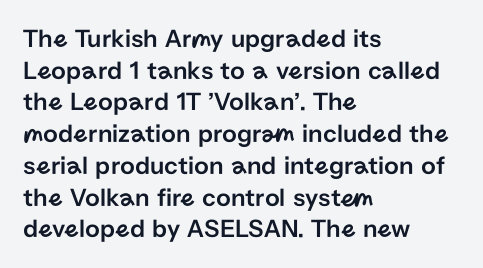
{"italic": "no", "underline": "no", "align": "left", "line_spacing_ratio": 1.22, "letter_spacing": "normal", "letter_spacing_em": 0.0, "glyph_px": 26}
